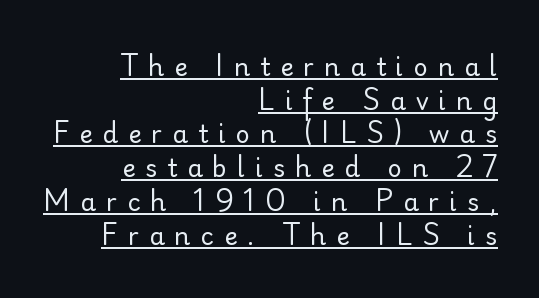
Tracking here is generous; glyphs stand well apart from one another. No letter is thick-stroked: the sample isn't bold. The rendering anchors every line to the right-hand side. Honestly, the underline is the first thing you notice here.
